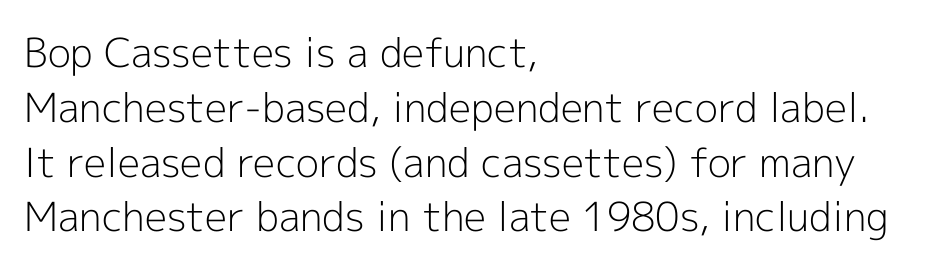
Q: Is the text bold? A: No.
Q: Is the text italic (slanted)? A: No, it is upright.
Q: Is the typeface a serif or a sans-serif typeface? A: Sans-serif.
Q: Is the text underlined? A: No.
Q: How is the paragraph aligned? A: Left-aligned.
Q: Is the spacing between letters normal or unusually wide? A: Normal.
Q: Is the spacing between lines tight, normal or loose? A: Normal.
Q: Width (condensed, normal, or wide)? A: Normal.
Q: x-height? A: Medium.
Q: Monospaced? A: No.
